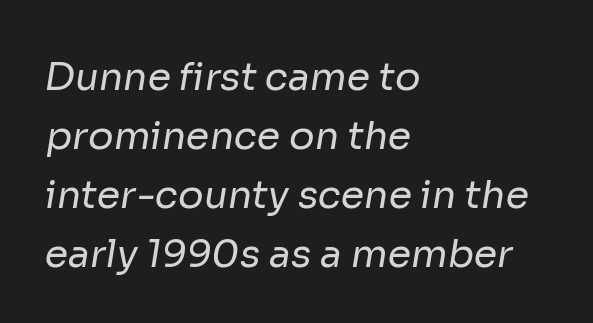
The image shows 38 px regular-weight sans-serif type; set left-aligned, normal line spacing (1.55x), normal letter spacing, not underlined; low stroke contrast and a medium x-height.
